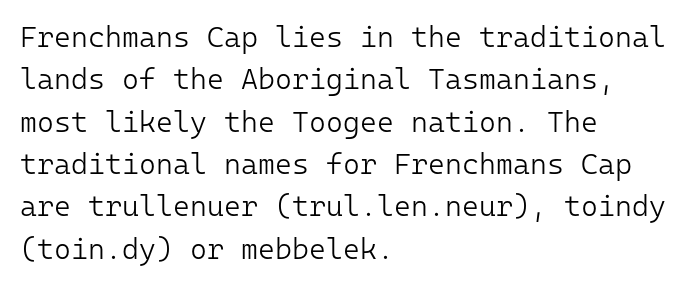
The image shows 29 px light sans-serif type, upright, monospaced; set left-aligned, normal line spacing (1.46x), normal letter spacing, not underlined; low stroke contrast and a medium x-height.
